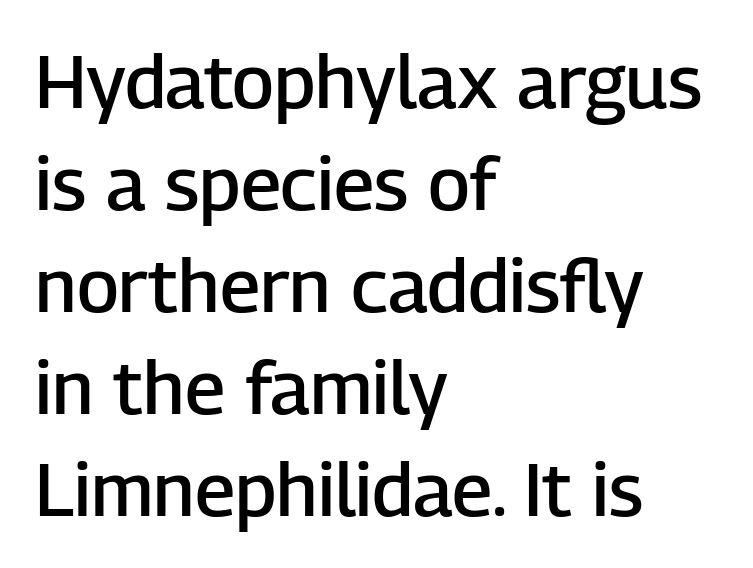
{"serif": "no", "italic": "no", "bold": "semi", "weight": "semibold", "width": "normal", "stroke_contrast": "low", "x_height": "medium", "monospaced": "no", "underline": "no", "align": "left", "line_spacing": "normal", "line_spacing_ratio": 1.36, "letter_spacing": "normal", "letter_spacing_em": 0.0, "glyph_px": 75}
